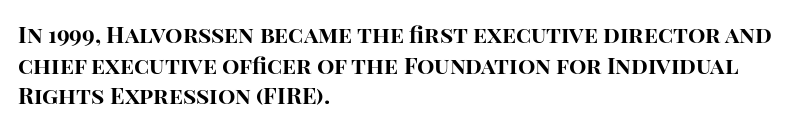
The image shows 23 px bold type, upright; set left-aligned, normal line spacing (1.33x), normal letter spacing, not underlined.
